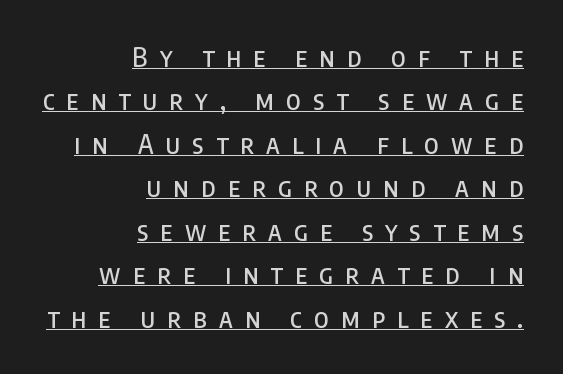
The rendering uses a moderate line-height, typical for paragraphs. These lines stack with their right ends in a neat column. Check the space under the baseline: a stroke is drawn there. Characters follow at a spacing far wider than the type designer built in. Do the letters lean? They stand straight.
